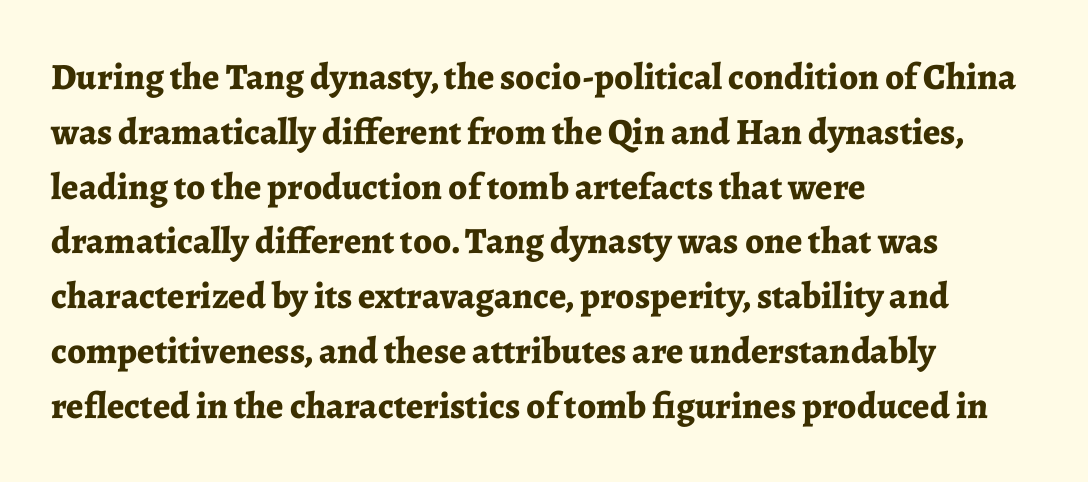
The image shows 37 px bold serif type, upright; set left-aligned, normal line spacing (1.48x), normal letter spacing, not underlined; low stroke contrast and a medium x-height.
